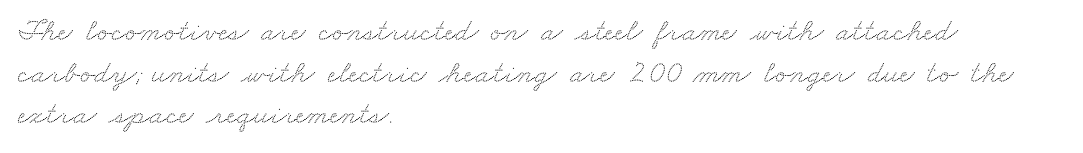
Q: Is the typeface a serif or a sans-serif typeface? A: Serif.
Q: Is the text underlined? A: No.
Q: How is the paragraph aligned? A: Left-aligned.
Q: Is the spacing between letters normal or unusually wide? A: Normal.
Q: Is the spacing between lines tight, normal or loose? A: Normal.
Q: Width (condensed, normal, or wide)? A: Wide.
Q: Stroke contrast? A: Medium.
Q: x-height? A: Small.
Q: Monospaced? A: No.
